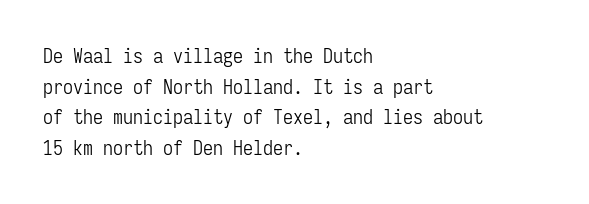
Q: Is the text bold? A: No.
Q: Is the text italic (slanted)? A: No, it is upright.
Q: Is the text underlined? A: No.
Q: How is the paragraph aligned? A: Left-aligned.
Q: Is the spacing between letters normal or unusually wide? A: Normal.
Q: Is the spacing between lines tight, normal or loose? A: Normal.
